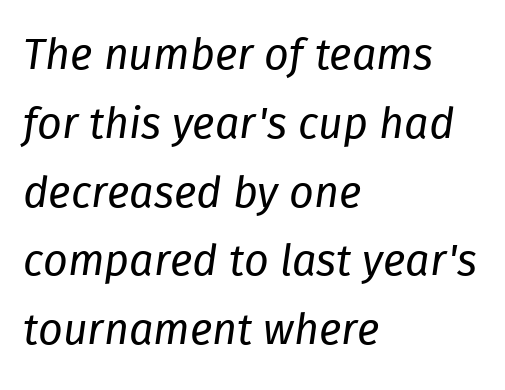
The lettering tilts uniformly, giving the passage an italic look. Characters follow at the spacing the type designer built in. Check the space under the baseline: it is left empty. On a weight scale, this lands at 450 or below. Normally led — the rows are evenly, conventionally spaced.
